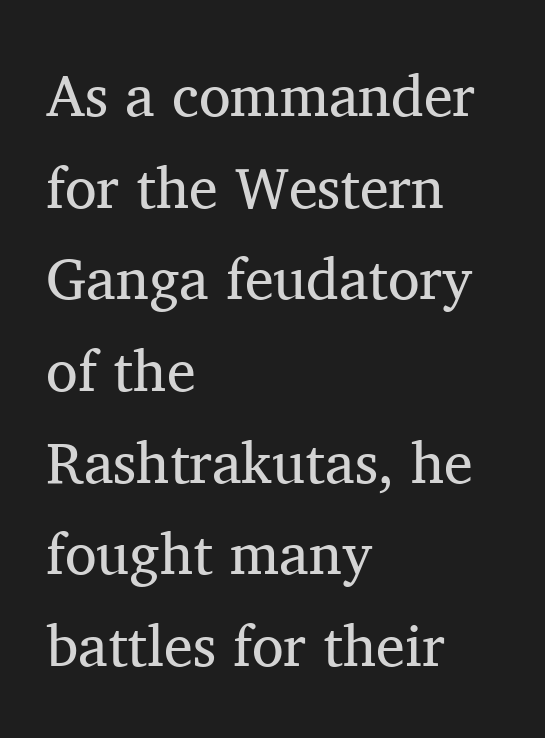
Q: Is the text bold? A: No.
Q: Is the text italic (slanted)? A: No, it is upright.
Q: Is the typeface a serif or a sans-serif typeface? A: Serif.
Q: Is the text underlined? A: No.
Q: How is the paragraph aligned? A: Left-aligned.
Q: Is the spacing between letters normal or unusually wide? A: Normal.
Q: Is the spacing between lines tight, normal or loose? A: Normal.
Q: Width (condensed, normal, or wide)? A: Normal.
Q: Stroke contrast? A: Medium.
Q: x-height? A: Medium.
Q: Monospaced? A: No.
